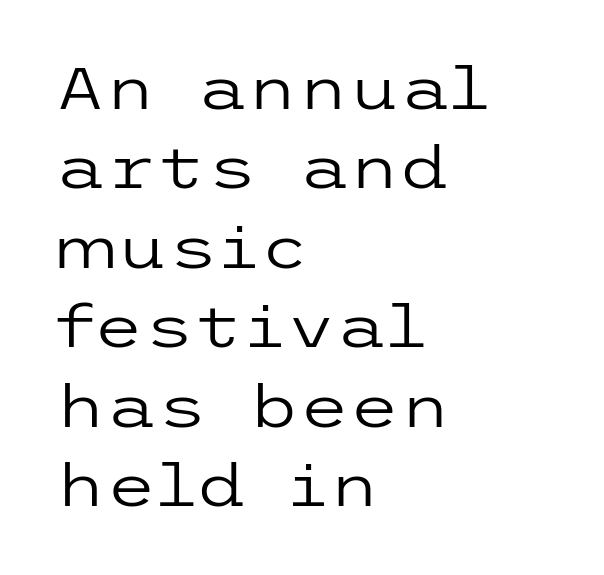
The image shows 58 px regular-weight, wide sans-serif type, upright; set left-aligned, normal line spacing (1.37x), normal letter spacing, not underlined; low stroke contrast and a medium x-height.
